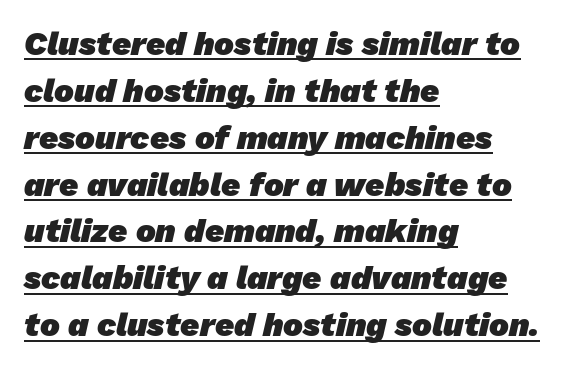
Which margin do the lines hug? The left one — the right edge is uneven. Each word holds together tightly as a unit, with standard inter-letter gaps. Its strokes are broad and dark, the hallmark of bold type. A continuous stroke trails under the words, as in a hyperlink.
